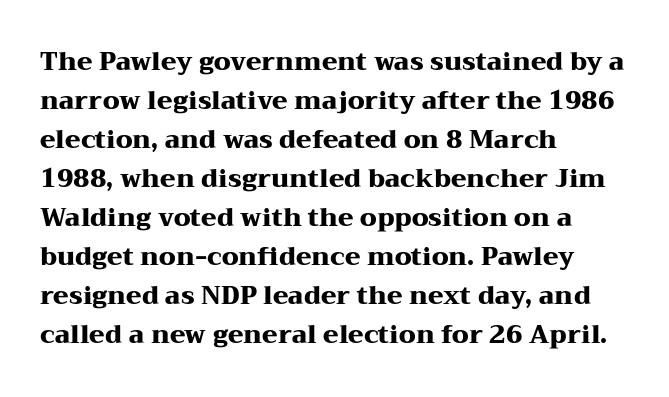
Vertical strokes here are truly vertical. In terms of letterspacing, this is plain default setting. This block has exactly the height ordinary leading produces. Pretty heavy lettering here — definitely bold.
